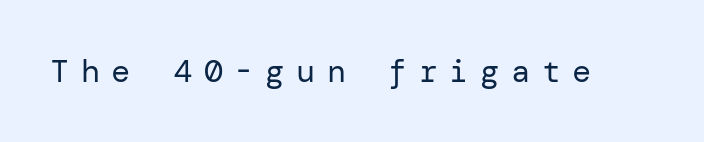
Ascenders rise straight up at ninety degrees. A sans-serif font was chosen for this passage. Is this a heavy cut? Hardly; it is regular or lighter. The tracking reads as deliberately expanded to a designer's eye. Check under the words: just untouched page.
